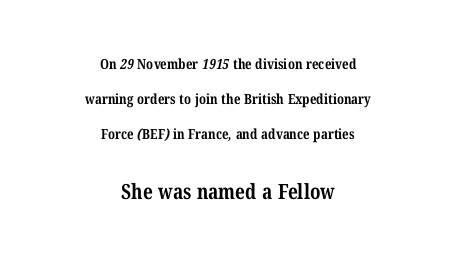
The image shows 21 px bold type; set centered, loose line spacing (2.5x), normal letter spacing, not underlined; the second (bottom) block is 1.5x larger.
